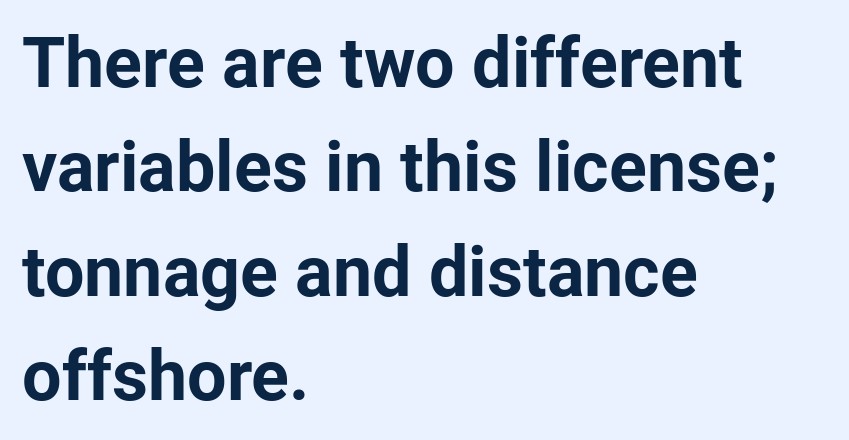
Q: Is the text bold? A: Yes.
Q: Is the text italic (slanted)? A: No, it is upright.
Q: Is the typeface a serif or a sans-serif typeface? A: Sans-serif.
Q: Is the text underlined? A: No.
Q: How is the paragraph aligned? A: Left-aligned.
Q: Is the spacing between letters normal or unusually wide? A: Normal.
Q: Is the spacing between lines tight, normal or loose? A: Normal.
Q: Width (condensed, normal, or wide)? A: Normal.
Q: Stroke contrast? A: Low.
Q: x-height? A: Medium.
Q: Monospaced? A: No.
